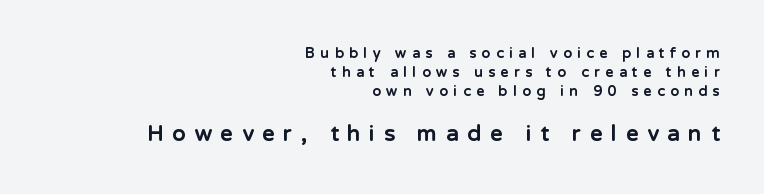
Q: Is the text bold? A: Yes.
Q: Is the text italic (slanted)? A: No, it is upright.
Q: Is the text underlined? A: No.
Q: How is the paragraph aligned? A: Right-aligned.
Q: Is the spacing between letters normal or unusually wide? A: Unusually wide.
Q: Is the spacing between lines tight, normal or loose? A: Normal.
Q: Which block of text is set in a larger size, the first (top) or the second (bottom)? A: The second (bottom) one.
